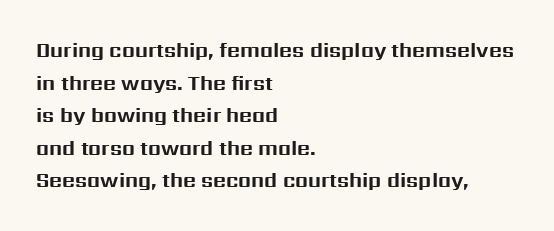
The image shows 20 px bold type, upright; set left-aligned, normal line spacing (1.63x), normal letter spacing, not underlined.
